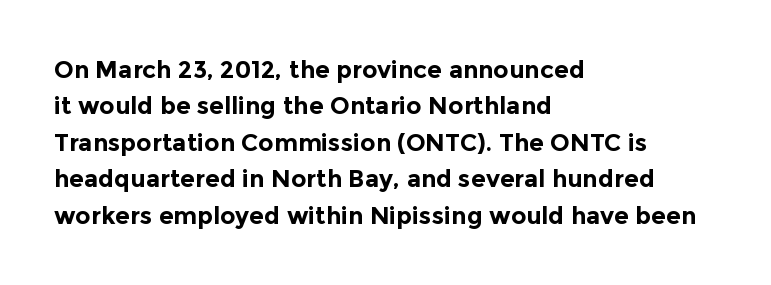
Q: Is the text bold? A: Yes.
Q: Is the text italic (slanted)? A: No, it is upright.
Q: Is the text underlined? A: No.
Q: How is the paragraph aligned? A: Left-aligned.
Q: Is the spacing between letters normal or unusually wide? A: Normal.
Q: Is the spacing between lines tight, normal or loose? A: Normal.
